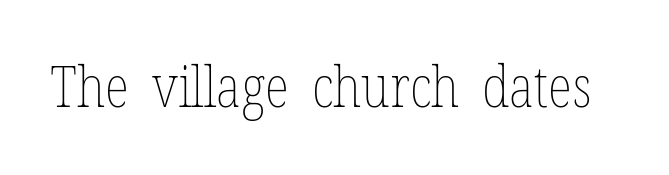
The image shows 57 px thin, condensed type, upright; set normal letter spacing, not underlined; low stroke contrast and a medium x-height.
